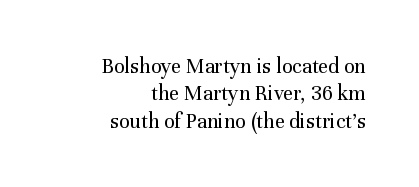
{"italic": "no", "bold": "no", "underline": "no", "align": "right", "line_spacing_ratio": 1.24, "letter_spacing": "normal", "letter_spacing_em": 0.0, "glyph_px": 22}
